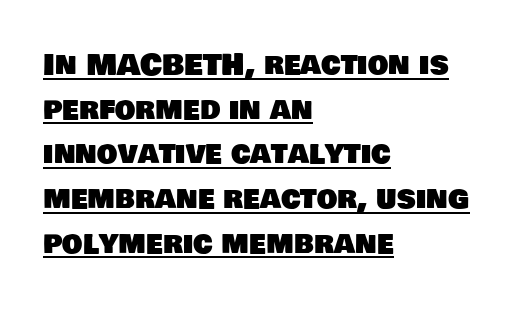
The sample's only ornament is a line tracing under the words. You could not count columns in this text — the font is proportionally spaced. A normal amount of white space separates one row of letters from the next. Look at the bottom of the vertical strokes: they stop flat, with no serifs. Short and long lines alike share a common starting point at left. Observe the ordinary spacing: letters are neighbours, not strangers.
